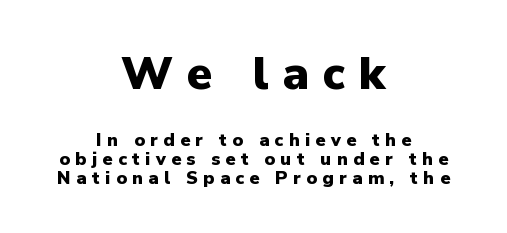
Looks like regular typesetting: each glyph gets only the width it needs. A typesetter would label this face a sans. Here the glyphs are tracked loosely, breaking word shapes into spaced letters. Tightly led — the rows are bunched.
